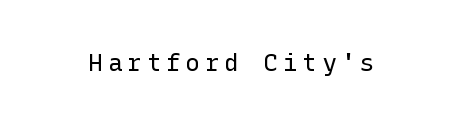
Glyph-to-glyph distance is far greater than everyday printed text. The type sits square on the baseline with zero lean. Stems and bowls with no extra thickness — not bold. Clear beneath every line of the passage.
